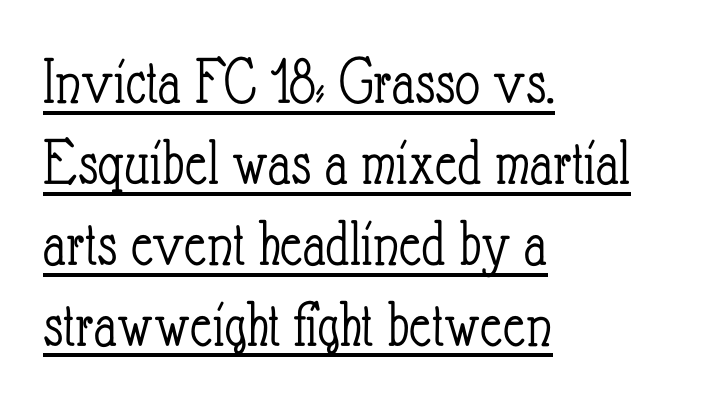
Q: Is the text bold? A: No.
Q: Is the text italic (slanted)? A: No, it is upright.
Q: Is the text underlined? A: Yes.
Q: How is the paragraph aligned? A: Left-aligned.
Q: Is the spacing between letters normal or unusually wide? A: Normal.
Q: Width (condensed, normal, or wide)? A: Condensed.
Q: Stroke contrast? A: Low.
Q: x-height? A: Small.
Q: Monospaced? A: No.
